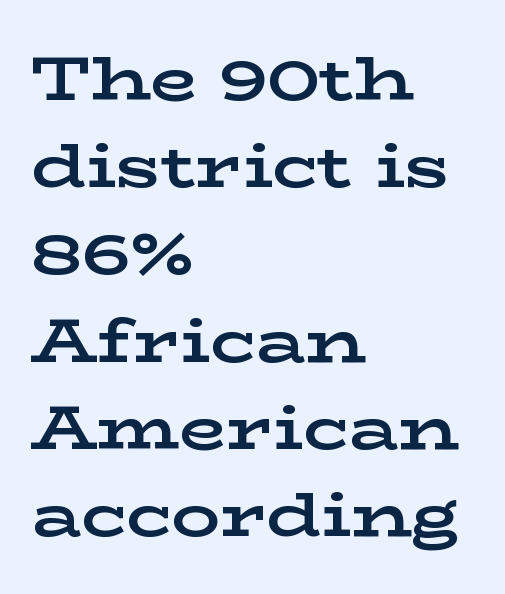
{"serif": "yes", "italic": "no", "bold": "yes", "weight": "bold", "width": "wide", "stroke_contrast": "low", "x_height": "medium", "monospaced": "no", "underline": "no", "align": "left", "line_spacing": "normal", "line_spacing_ratio": 1.43, "letter_spacing": "normal", "letter_spacing_em": 0.0, "glyph_px": 61}
